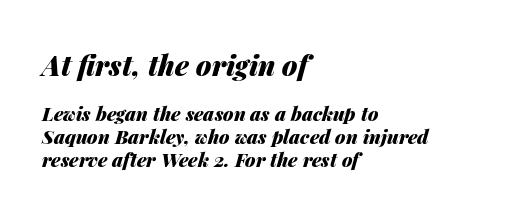
{"italic": "yes", "lean": "right", "slant_degrees": 14, "bold": "yes", "weight": "heavy", "width": "normal", "stroke_contrast": "medium", "x_height": "medium", "monospaced": "no", "underline": "no", "align": "left", "line_spacing_ratio": 1.2, "letter_spacing": "normal", "letter_spacing_em": 0.0, "larger_block": "first", "size_ratio": 1.47, "glyph_px": 28}
